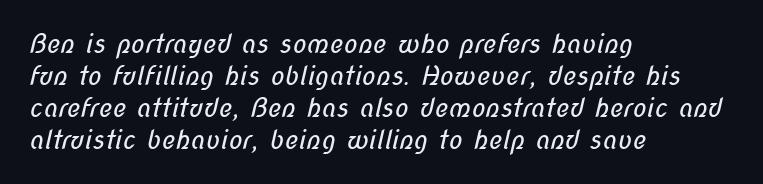
The image shows 26 px text type; set left-aligned, line spacing 1.23x, normal letter spacing, not underlined.
